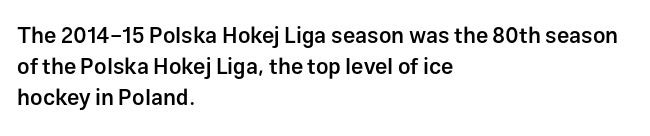
Does extra space separate the letters? No, they use regular spacing. Italic? Not at all — the glyphs are vertical. Notice how the passage keeps a crisp vertical edge on the left only. In terms of leading, this rendering sits right in the middle.
